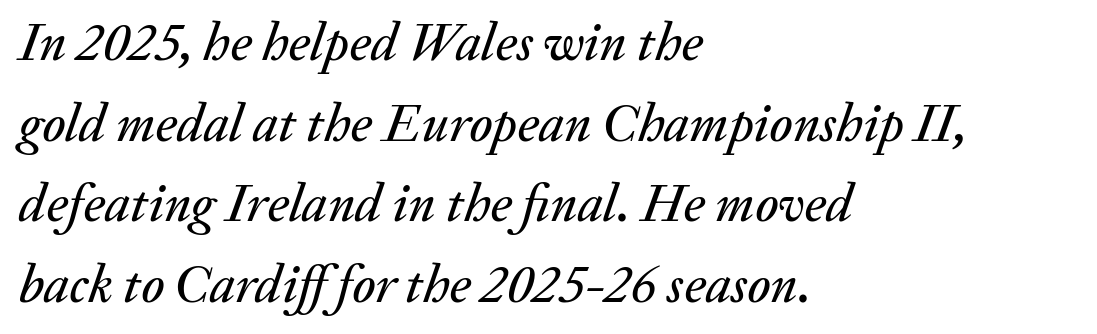
{"italic": "yes", "lean": "right", "slant_degrees": 20, "width": "normal", "stroke_contrast": "medium", "x_height": "medium", "monospaced": "no", "underline": "no", "align": "left", "line_spacing": "normal", "line_spacing_ratio": 1.52, "letter_spacing": "normal", "letter_spacing_em": 0.0, "glyph_px": 53}
